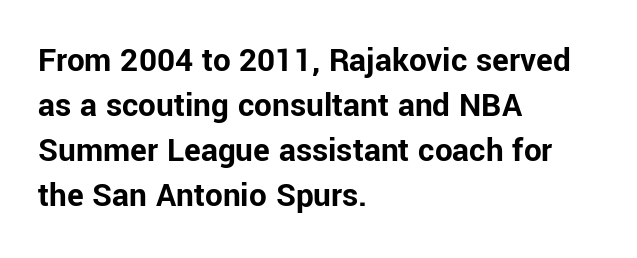
If you drew a ruler down the left edge, every line would touch it. You'd pick this weight for a headline — it's a proper bold. Letters rest on an invisible, unmarked baseline. The type family on display is of the sans-serif kind. The lettering holds an erect, upright posture throughout.
